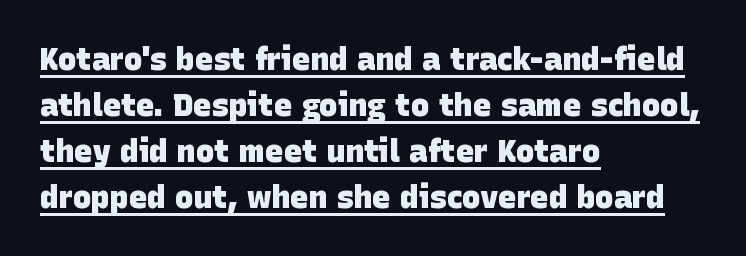
Q: Is the text bold? A: Yes.
Q: Is the typeface a serif or a sans-serif typeface? A: Sans-serif.
Q: Is the text underlined? A: Yes.
Q: How is the paragraph aligned? A: Left-aligned.
Q: Is the spacing between letters normal or unusually wide? A: Normal.
Q: Is the spacing between lines tight, normal or loose? A: Normal.
Q: Width (condensed, normal, or wide)? A: Normal.
Q: Stroke contrast? A: Low.
Q: x-height? A: Large.
Q: Monospaced? A: No.
